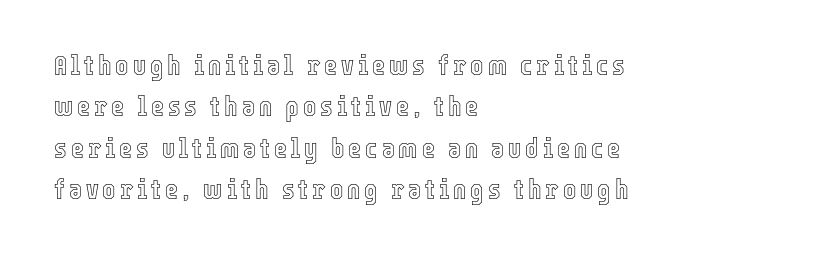
The image shows 28 px condensed type, upright; set left-aligned, normal line spacing (1.48x), not underlined; a medium x-height.
